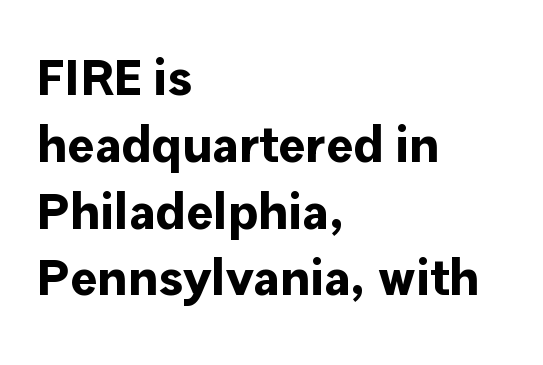
The image shows 51 px bold sans-serif type, upright; set left-aligned, normal line spacing (1.31x), normal letter spacing, not underlined; low stroke contrast and a medium x-height.
